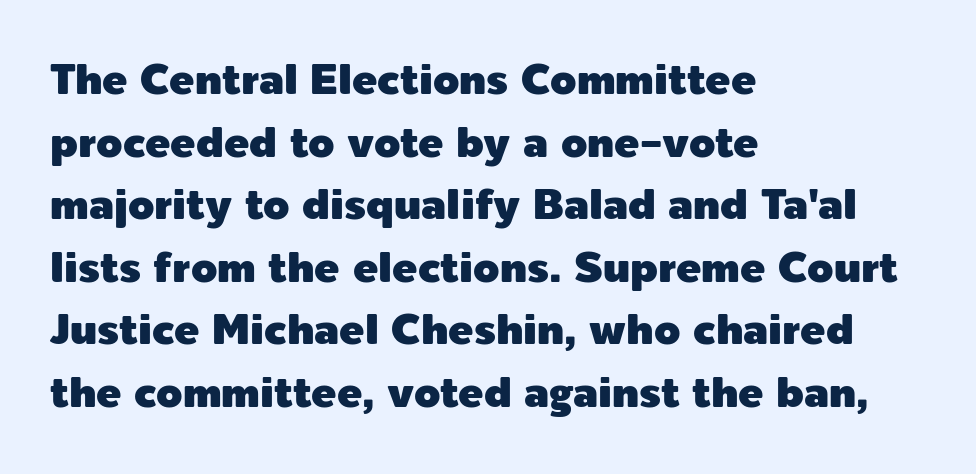
The letters carry no serifs — their stems end cleanly without finishing strokes. Clear beneath every line of the passage. In terms of letterspacing, this is plain default setting. Casual observation: everything's shoved over to the left.
